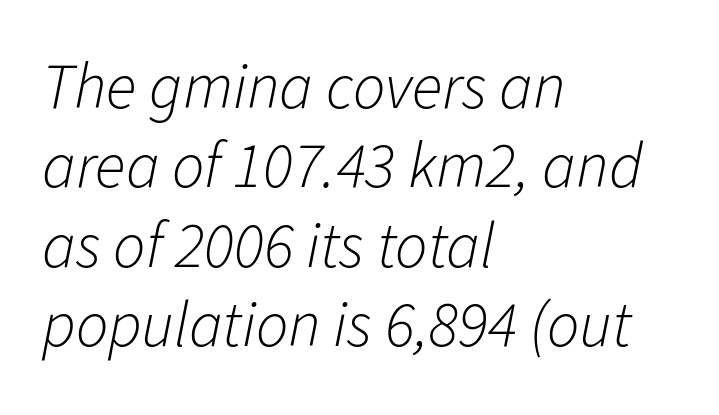
The image shows 64 px light type, italic (leaning right); set left-aligned, line spacing 1.24x, normal letter spacing, not underlined; low stroke contrast and a medium x-height.
